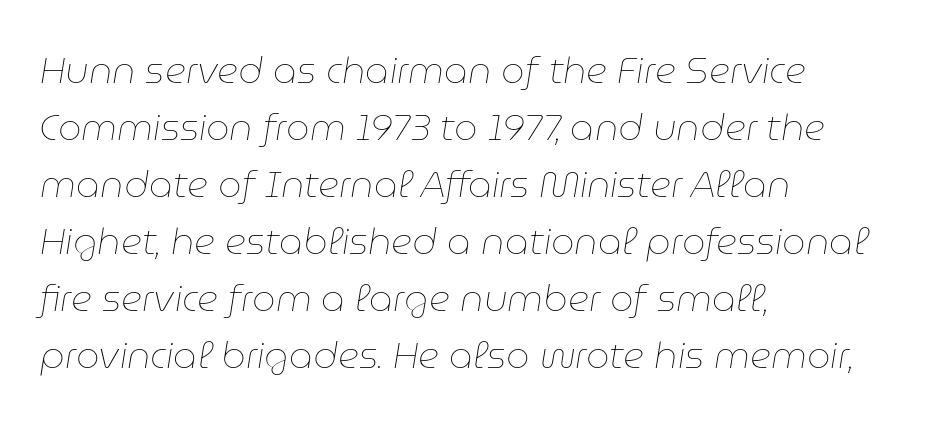
Underline: absent. The setting favours the left margin, as ordinary paragraphs usually do. Do the characters align in a grid? No, the font is proportional. Between one letter and the next there's only the usual sliver of space. These glyphs show unthickened strokes, regular width or finer. Is the type slanted? Yes — the strokes lean at a clear angle.
